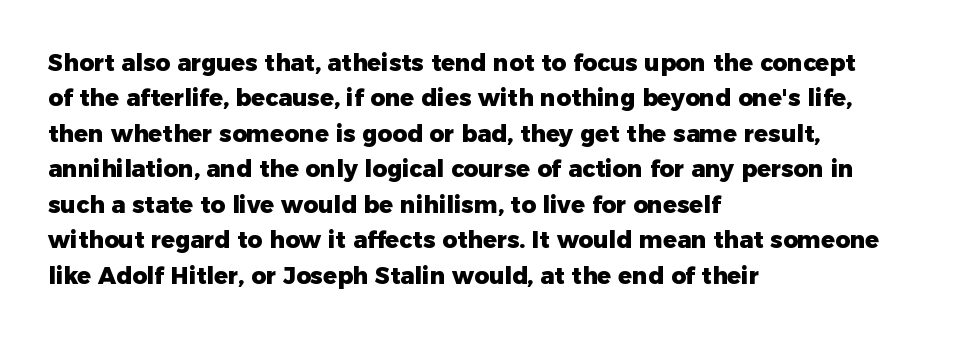
{"italic": "no", "bold": "yes", "underline": "no", "align": "left", "line_spacing": "normal", "line_spacing_ratio": 1.54, "letter_spacing": "normal", "letter_spacing_em": 0.0, "glyph_px": 23}
